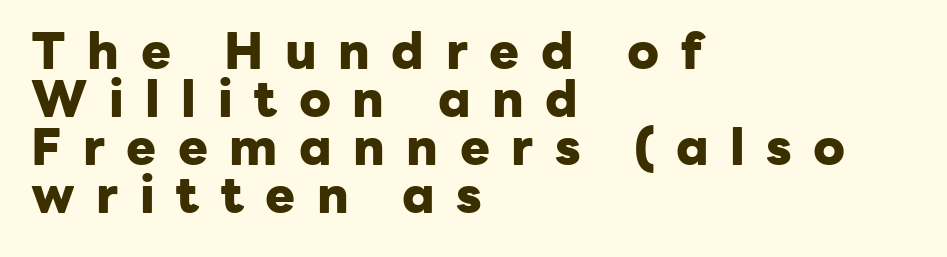
Q: Is the text bold? A: Yes.
Q: Is the text italic (slanted)? A: No, it is upright.
Q: Is the typeface a serif or a sans-serif typeface? A: Sans-serif.
Q: Is the text underlined? A: No.
Q: How is the paragraph aligned? A: Left-aligned.
Q: Is the spacing between letters normal or unusually wide? A: Unusually wide.
Q: Is the spacing between lines tight, normal or loose? A: Tight.
Q: Width (condensed, normal, or wide)? A: Normal.
Q: Stroke contrast? A: Low.
Q: x-height? A: Medium.
Q: Monospaced? A: No.
